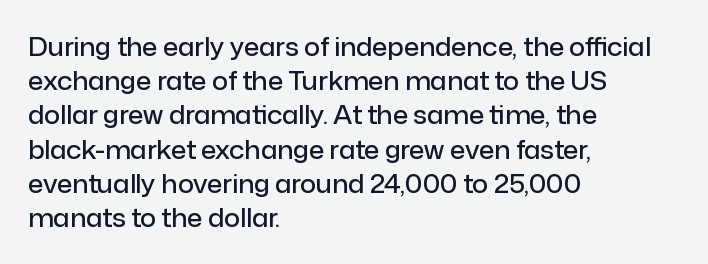
{"italic": "no", "bold": "semi", "underline": "no", "align": "left", "line_spacing": "normal", "line_spacing_ratio": 1.37, "letter_spacing": "normal", "letter_spacing_em": 0.0, "glyph_px": 25}
